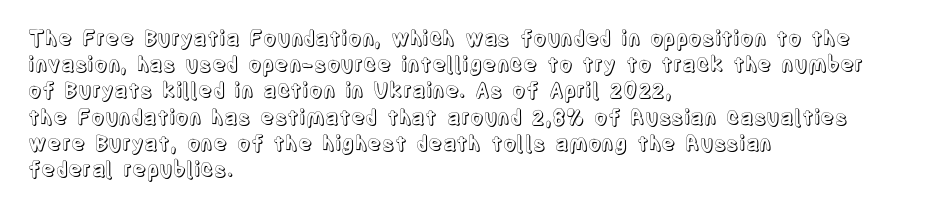
The image shows 21 px text type, upright; set left-aligned, normal line spacing (1.25x), normal letter spacing, not underlined.
